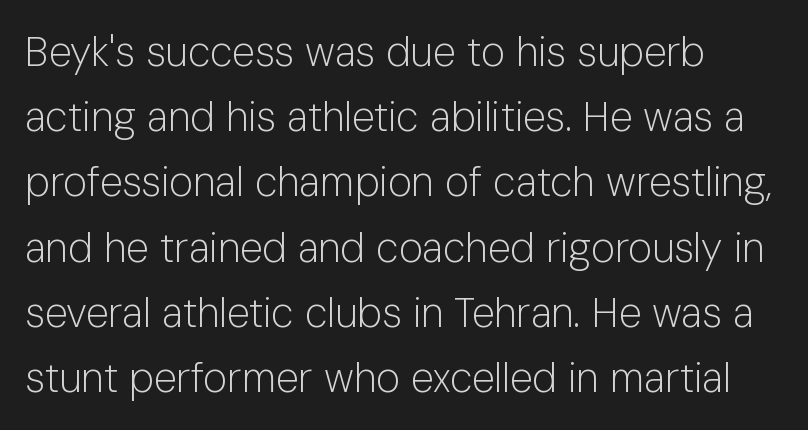
The type sits square on the baseline with zero lean. The glyphs are unaccompanied by any horizontal stroke below them. The weight tops out at a normal text grade. Visually the block forms a straight wall on the left and a jagged coastline on the right. A typesetter would call this zero additional tracking.
